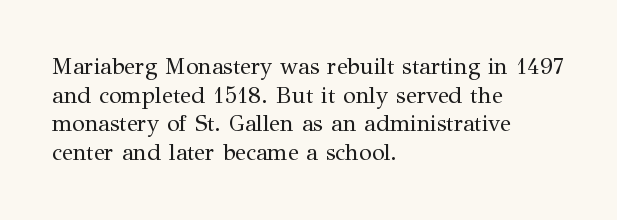
The image shows 23 px text type, upright; set left-aligned, normal line spacing (1.25x), normal letter spacing, not underlined.
